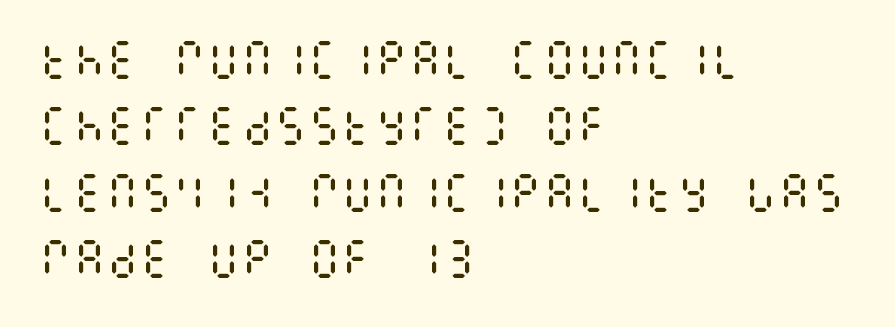
The image shows 42 px regular-weight, condensed type, upright; set left-aligned, normal line spacing (1.58x), normal letter spacing, not underlined; medium stroke contrast and a large x-height.
